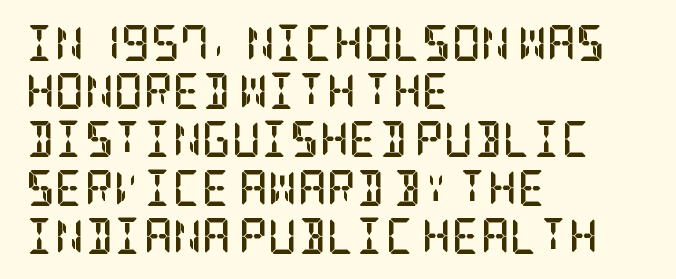
Type without underlining. Compared with typical paragraphs, the rows here are spaced about the same. Italic? Not at all — the glyphs are vertical. You could call the tracking neutral — neither tight nor loose.
